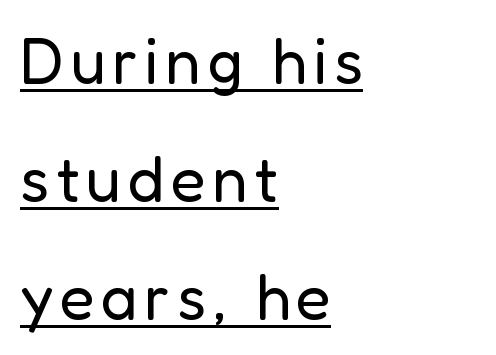
Every word sits above its own underline. The ragged edge is on the right, which tells us the setting is flush left. When letters stand straight like this, we call the style roman or upright. This sample has the flowing, uneven cadence of proportional lettering.
